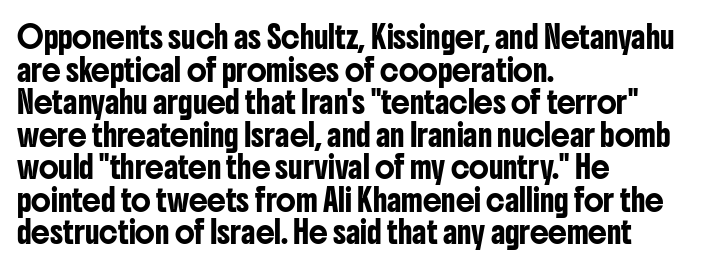
The line-height multiplier appears to be the usual default. Posture: straight, roman, zero tilt. This sample uses plain, unmodified letter spacing. No word sits above an underline.
